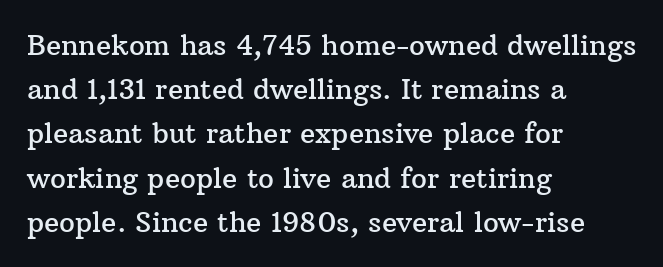
Q: Is the text italic (slanted)? A: No, it is upright.
Q: Is the typeface a serif or a sans-serif typeface? A: Serif.
Q: Is the text underlined? A: No.
Q: How is the paragraph aligned? A: Left-aligned.
Q: Is the spacing between letters normal or unusually wide? A: Normal.
Q: Is the spacing between lines tight, normal or loose? A: Normal.
Q: Width (condensed, normal, or wide)? A: Normal.
Q: Stroke contrast? A: Medium.
Q: x-height? A: Medium.
Q: Monospaced? A: No.
